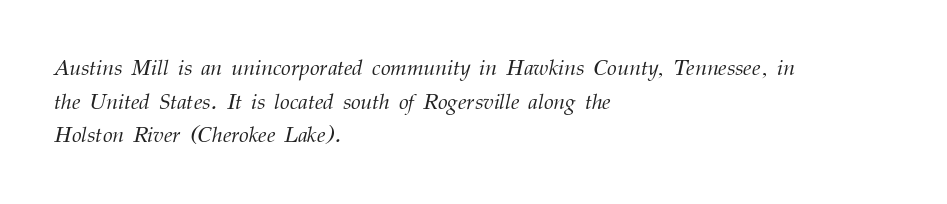
The image shows 22 px text type, italic (leaning right); set left-aligned, normal line spacing (1.53x), normal letter spacing, not underlined.
